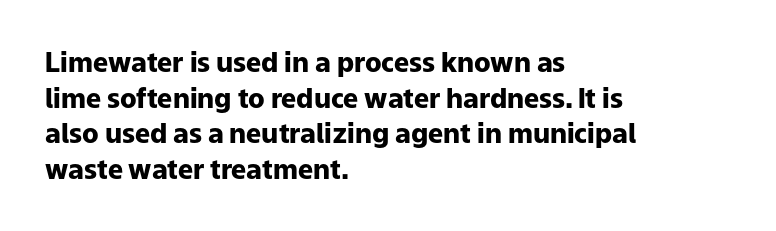
{"italic": "no", "bold": "yes", "underline": "no", "align": "left", "line_spacing": "normal", "line_spacing_ratio": 1.32, "letter_spacing": "normal", "letter_spacing_em": 0.0, "glyph_px": 27}
